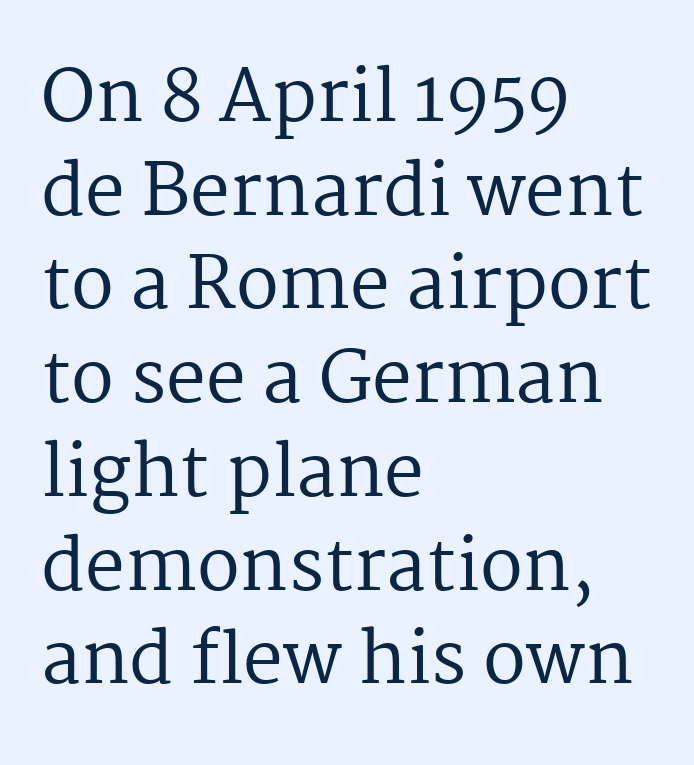
The image shows 71 px regular-weight serif type, upright; set left-aligned, normal line spacing (1.32x), normal letter spacing, not underlined; medium stroke contrast and a medium x-height.
